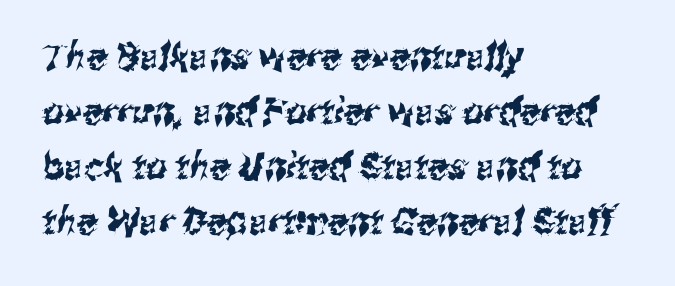
{"serif": "no", "width": "condensed", "stroke_contrast": "medium", "x_height": "medium", "monospaced": "no", "underline": "no", "align": "left", "line_spacing": "normal", "line_spacing_ratio": 1.49, "letter_spacing": "normal", "letter_spacing_em": 0.0, "glyph_px": 37}
